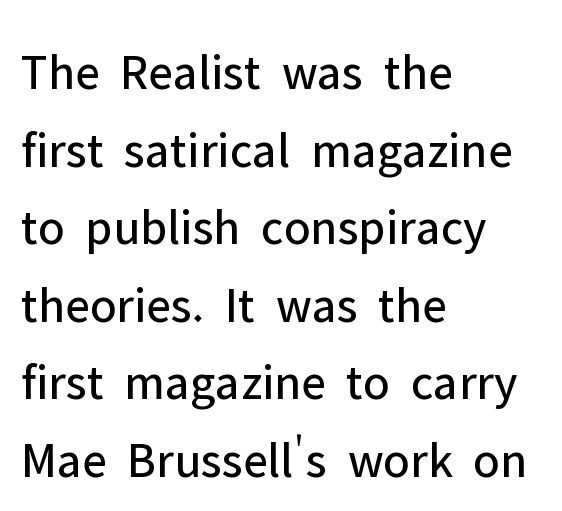
Observe the absence of serifs on each vertical stroke in this sample. The letterforms sit shoulder to shoulder at normal distance. You could not count columns in this text — the font is proportionally spaced. The lines sit at an ordinary, default distance from one another. Ascenders rise straight up at ninety degrees. Glance below the letters and you will spot only blank space.
